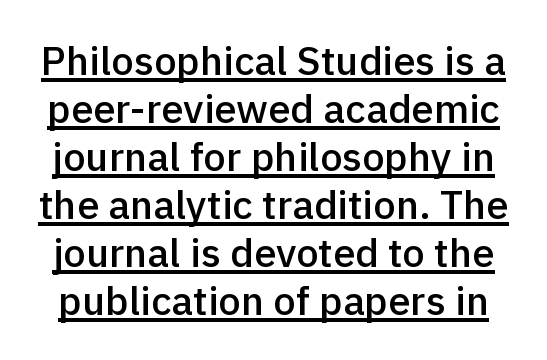
The passage shown is typed in a proportional face where columns would drift. Semibold letterforms, between regular and bold. Unlike italic type, these characters show no tilt at all. In terms of letterspacing, this is plain default setting. Caption: lettering with a line underneath. Letterform terminals end flat and unadorned throughout the passage.
